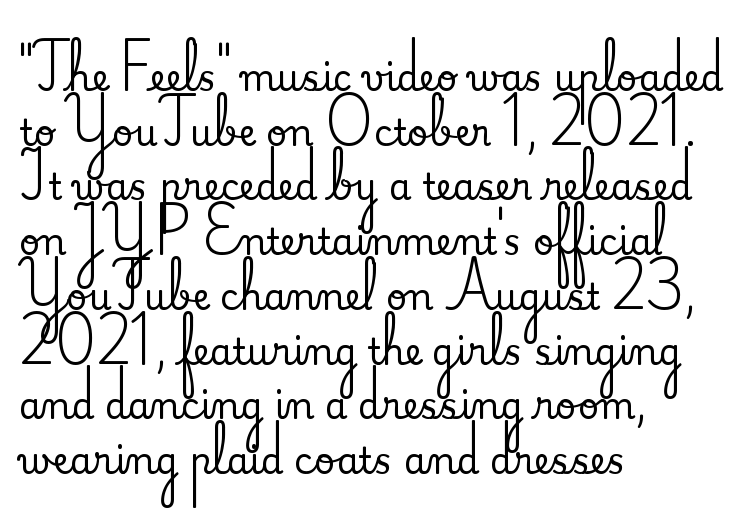
You could not count columns in this text — the font is proportionally spaced. Does the lettering tilt? It doesn't — this is upright. Serifs: yes, visible at the terminals of the letterforms. Standard letterfit; no display-style spreading of the glyphs.
